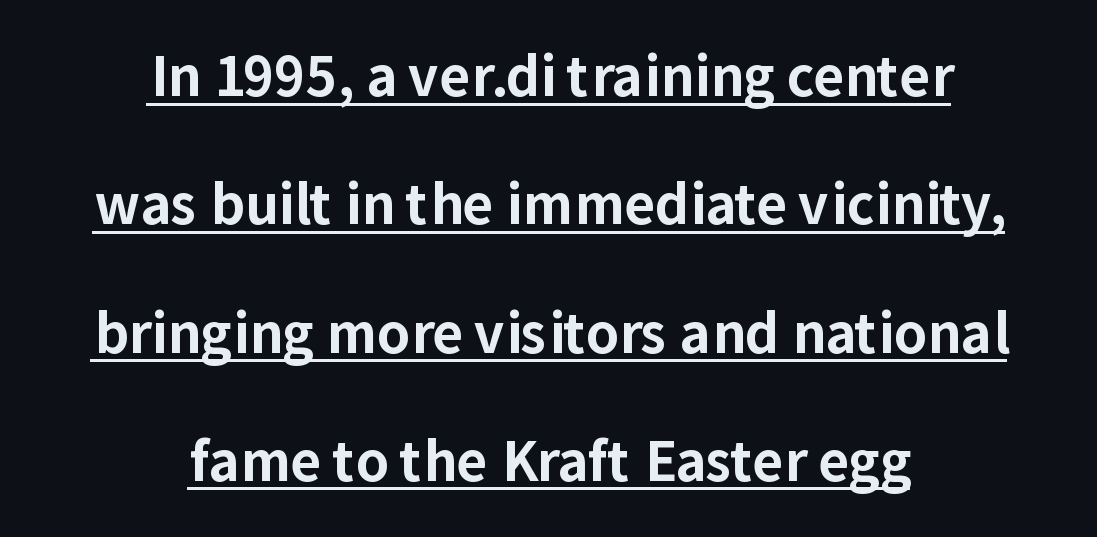
Q: Is the text bold? A: Yes.
Q: Is the text italic (slanted)? A: No, it is upright.
Q: Is the typeface a serif or a sans-serif typeface? A: Sans-serif.
Q: Is the text underlined? A: Yes.
Q: How is the paragraph aligned? A: Centered.
Q: Is the spacing between letters normal or unusually wide? A: Normal.
Q: Is the spacing between lines tight, normal or loose? A: Loose.
Q: Width (condensed, normal, or wide)? A: Normal.
Q: Stroke contrast? A: Low.
Q: x-height? A: Medium.
Q: Monospaced? A: No.
